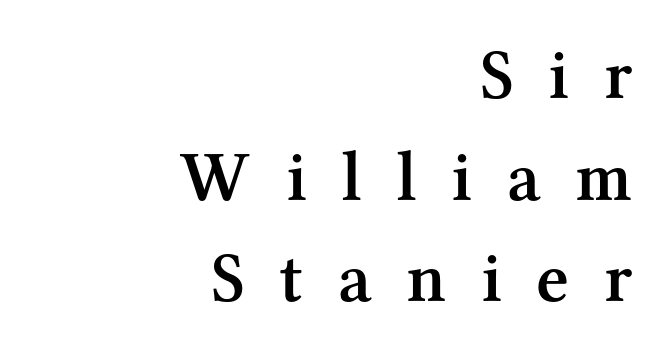
The image shows 71 px semibold serif type, upright; set right-aligned, normal line spacing (1.43x), unusually wide letter spacing (+0.49 em), not underlined; medium stroke contrast and a medium x-height.
